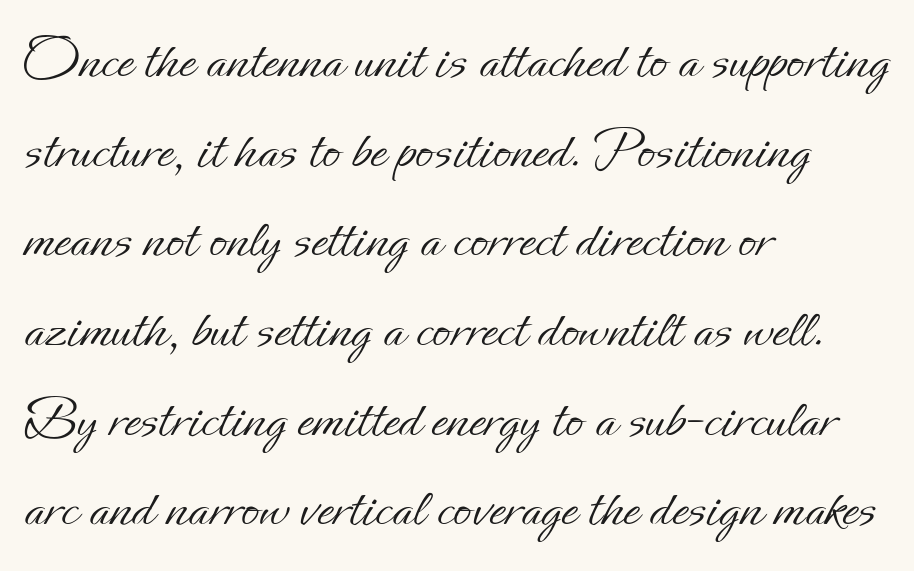
The image shows 59 px light type; set left-aligned, normal line spacing (1.52x), normal letter spacing, not underlined; low stroke contrast and a small x-height.
